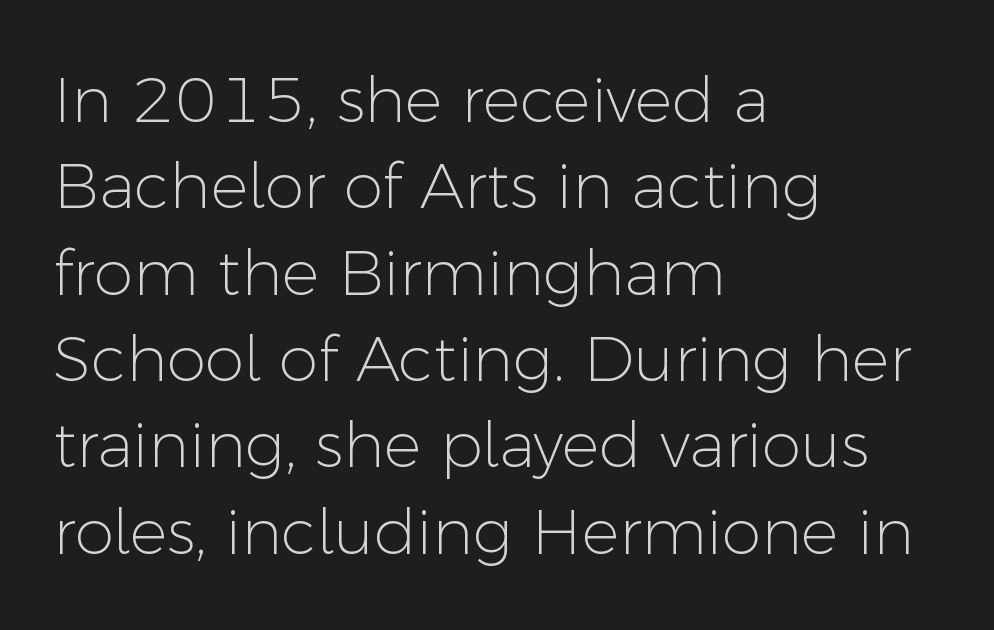
Q: Is the text bold? A: No.
Q: Is the text italic (slanted)? A: No, it is upright.
Q: Is the typeface a serif or a sans-serif typeface? A: Sans-serif.
Q: Is the text underlined? A: No.
Q: How is the paragraph aligned? A: Left-aligned.
Q: Is the spacing between letters normal or unusually wide? A: Normal.
Q: Is the spacing between lines tight, normal or loose? A: Normal.
Q: Width (condensed, normal, or wide)? A: Normal.
Q: Stroke contrast? A: Low.
Q: x-height? A: Medium.
Q: Monospaced? A: No.
